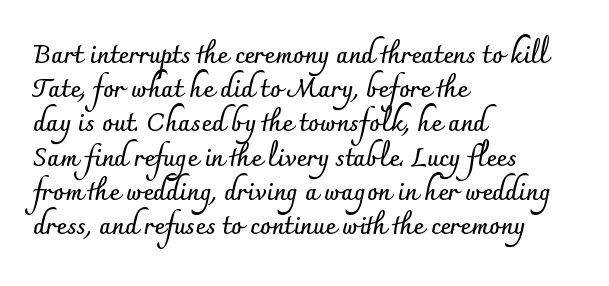
Q: Is the text bold? A: Yes.
Q: Is the text italic (slanted)? A: Yes.
Q: Is the text underlined? A: No.
Q: How is the paragraph aligned? A: Left-aligned.
Q: Is the spacing between letters normal or unusually wide? A: Normal.
Q: Is the spacing between lines tight, normal or loose? A: Normal.
